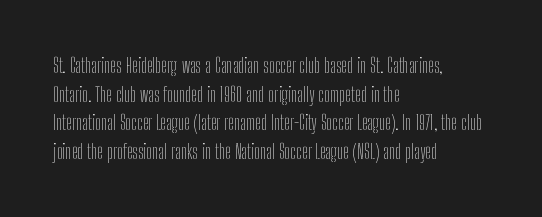
Q: Is the text bold? A: No.
Q: Is the text italic (slanted)? A: No, it is upright.
Q: Is the text underlined? A: No.
Q: How is the paragraph aligned? A: Left-aligned.
Q: Is the spacing between letters normal or unusually wide? A: Normal.
Q: Is the spacing between lines tight, normal or loose? A: Normal.
